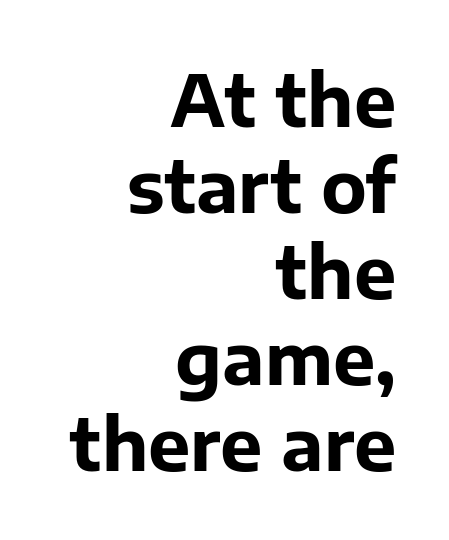
Q: Is the text bold? A: Yes.
Q: Is the text italic (slanted)? A: No, it is upright.
Q: Is the typeface a serif or a sans-serif typeface? A: Sans-serif.
Q: Is the text underlined? A: No.
Q: How is the paragraph aligned? A: Right-aligned.
Q: Is the spacing between letters normal or unusually wide? A: Normal.
Q: Width (condensed, normal, or wide)? A: Normal.
Q: Stroke contrast? A: Low.
Q: x-height? A: Medium.
Q: Monospaced? A: No.
